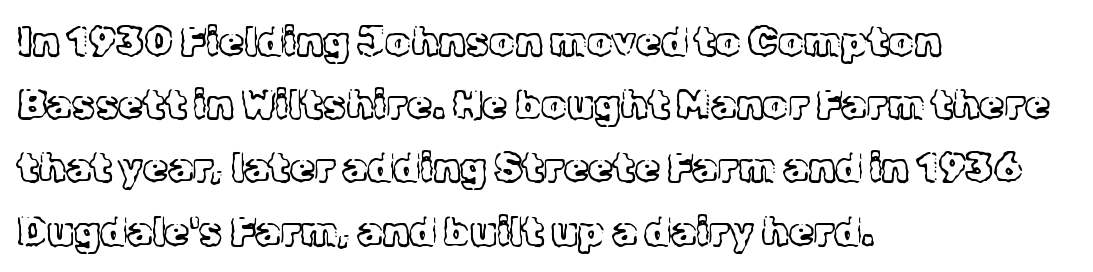
This sample uses an upright cut, with every glyph sitting square on the baseline. Compared with a centered layout, this one pins lines to the left instead. Beneath every word, the page is bare. No extra ink here — the face is not bold. You could not count columns in this text — the font is proportionally spaced.
